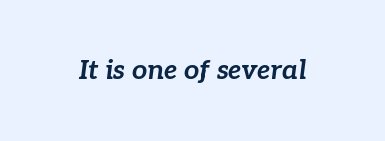
Q: Is the text bold? A: Yes.
Q: Is the text italic (slanted)? A: Yes, it leans right by about 7 degrees.
Q: Is the text underlined? A: No.
Q: Is the spacing between letters normal or unusually wide? A: Normal.
